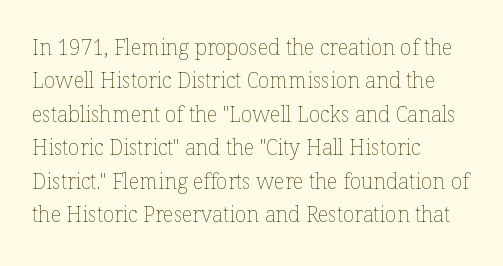
{"italic": "no", "bold": "no", "underline": "no", "align": "left", "line_spacing": "normal", "line_spacing_ratio": 1.59, "letter_spacing": "normal", "letter_spacing_em": 0.0, "glyph_px": 21}
